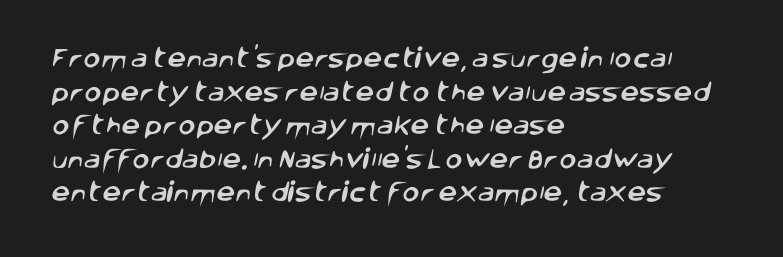
Only glyphs here, with clear space below each row. Leftover space on each line is placed entirely after the last word. Vertically, the passage feels balanced, rows spaced as you'd expect. A typesetter would call this zero additional tracking.
